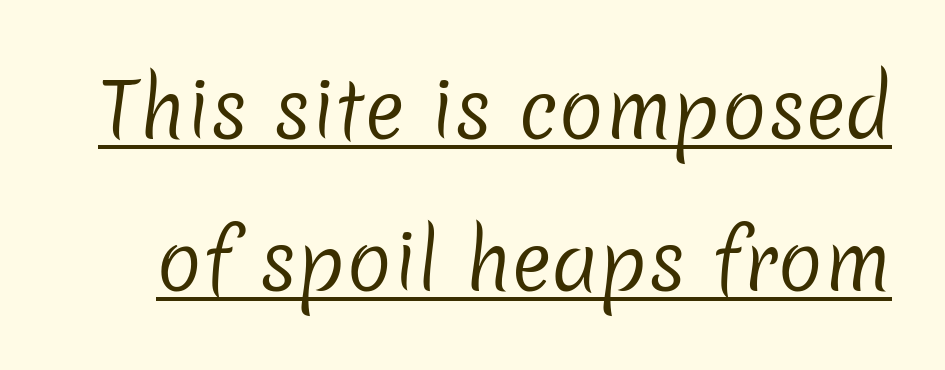
The image shows 76 px regular-weight sans-serif type; set loose line spacing (2.0x), normal letter spacing, underlined; low stroke contrast and a medium x-height.
